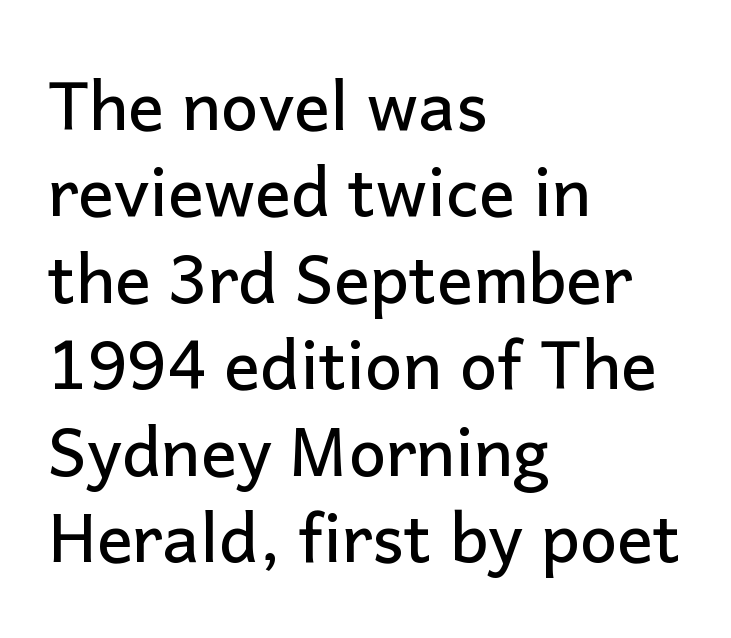
{"serif": "no", "italic": "no", "width": "normal", "stroke_contrast": "low", "x_height": "medium", "monospaced": "no", "underline": "no", "align": "left", "line_spacing": "normal", "line_spacing_ratio": 1.29, "letter_spacing": "normal", "letter_spacing_em": 0.0, "glyph_px": 67}
